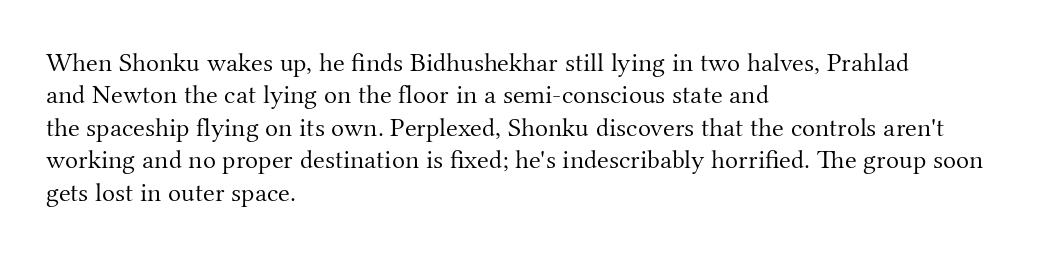
The image shows 27 px text type, upright; set left-aligned, line spacing 1.2x, normal letter spacing, not underlined.
